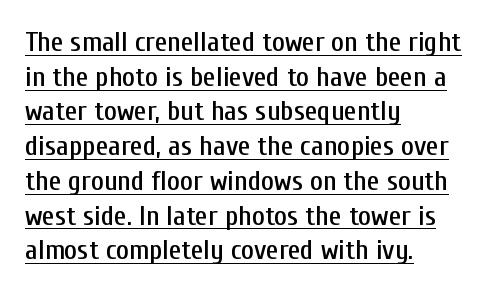
Reading down the block, your eye returns to a fixed left position each line. Italic: no, the glyphs are upright roman. Default kerning and tracking; the words read as compact shapes. What decoration does the sample have? An underline. Each letter keeps its own natural width here, so spacing adapts to shape. Examine the stroke ends and you'll find no serifs.
